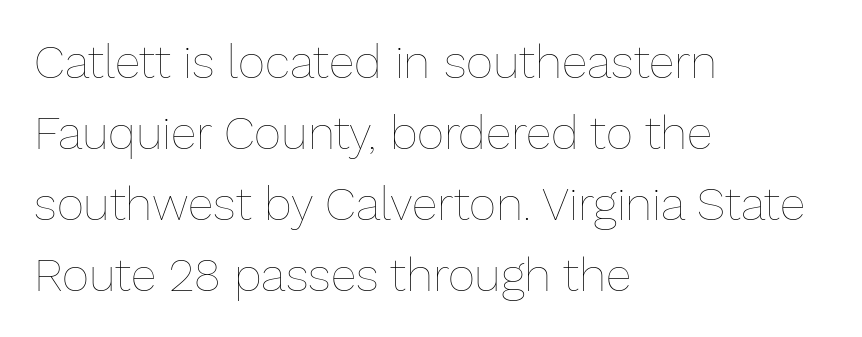
Q: Is the text bold? A: No.
Q: Is the text italic (slanted)? A: No, it is upright.
Q: Is the text underlined? A: No.
Q: How is the paragraph aligned? A: Left-aligned.
Q: Is the spacing between letters normal or unusually wide? A: Normal.
Q: Is the spacing between lines tight, normal or loose? A: Normal.
Q: Width (condensed, normal, or wide)? A: Normal.
Q: Stroke contrast? A: Low.
Q: x-height? A: Medium.
Q: Monospaced? A: No.
